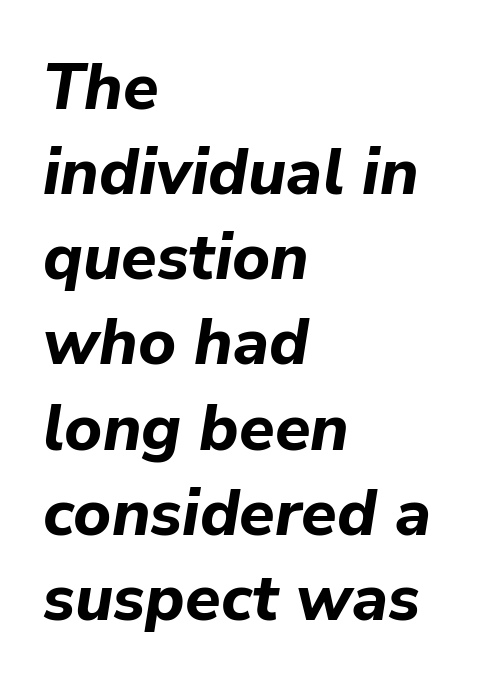
Q: Is the text bold? A: Yes.
Q: Is the text italic (slanted)? A: Yes, it leans right by about 9 degrees.
Q: Is the text underlined? A: No.
Q: How is the paragraph aligned? A: Left-aligned.
Q: Is the spacing between letters normal or unusually wide? A: Normal.
Q: Is the spacing between lines tight, normal or loose? A: Normal.
Q: Width (condensed, normal, or wide)? A: Normal.
Q: Stroke contrast? A: Low.
Q: x-height? A: Medium.
Q: Monospaced? A: No.
